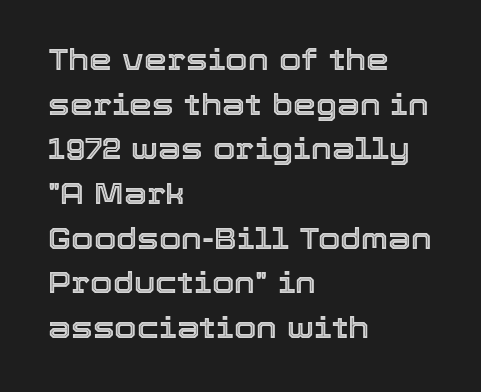
Has an underline been added? It has not. Think of a printed novel: that variable character pitch is what you see here. These lines are set flush left with a ragged right edge. Vertical spacing — default. Ascenders rise straight up at ninety degrees.
